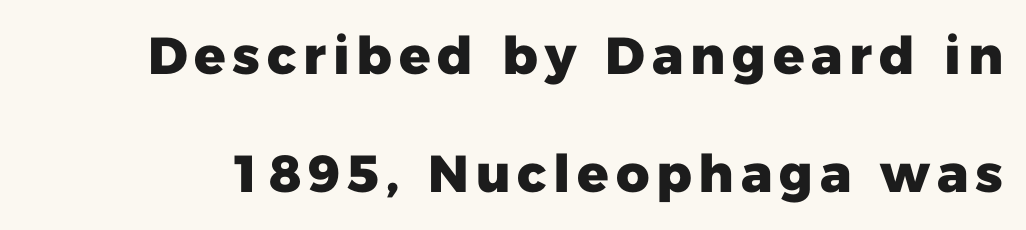
The image shows 52 px heavy sans-serif type, upright; set loose line spacing (2.27x), not underlined; low stroke contrast and a medium x-height.
